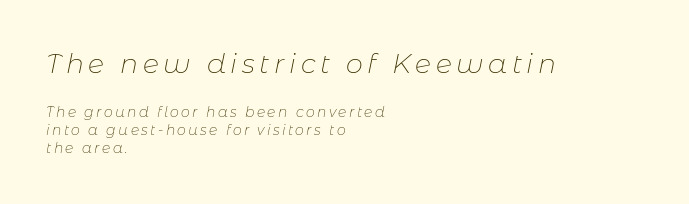
{"italic": "yes", "lean": "right", "slant_degrees": 11, "bold": "no", "underline": "no", "align": "left", "line_spacing": "normal", "line_spacing_ratio": 1.3, "larger_block": "first", "size_ratio": 1.93, "glyph_px": 27}
